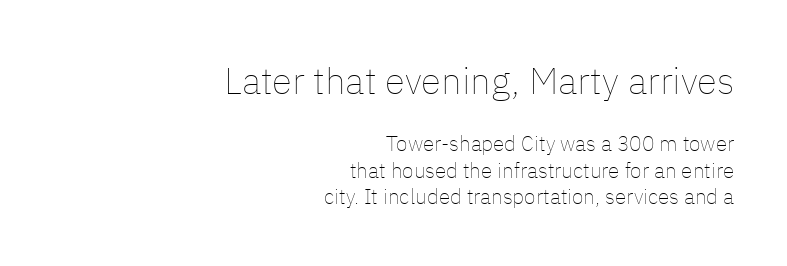
{"italic": "no", "bold": "no", "weight": "thin", "width": "normal", "stroke_contrast": "low", "x_height": "medium", "monospaced": "no", "underline": "no", "align": "right", "line_spacing_ratio": 1.24, "letter_spacing": "normal", "letter_spacing_em": 0.0, "larger_block": "first", "size_ratio": 1.76, "glyph_px": 37}
